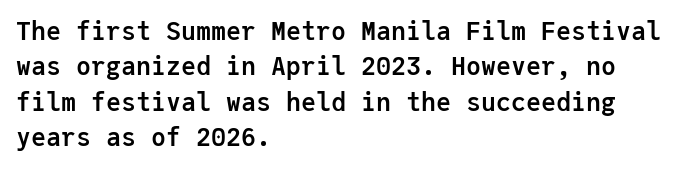
The image shows 25 px bold type, upright; set left-aligned, normal line spacing (1.42x), normal letter spacing, not underlined.
